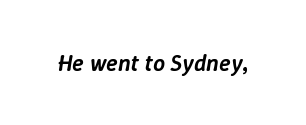
The image shows 24 px text type, italic (leaning right); set normal letter spacing, not underlined.
